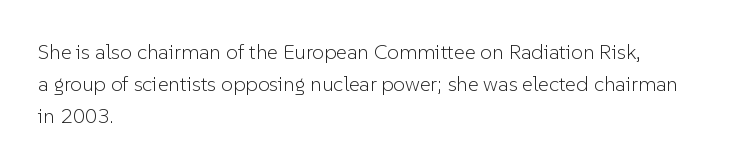
The image shows 21 px text type, upright; set left-aligned, normal line spacing (1.52x), normal letter spacing, not underlined.
